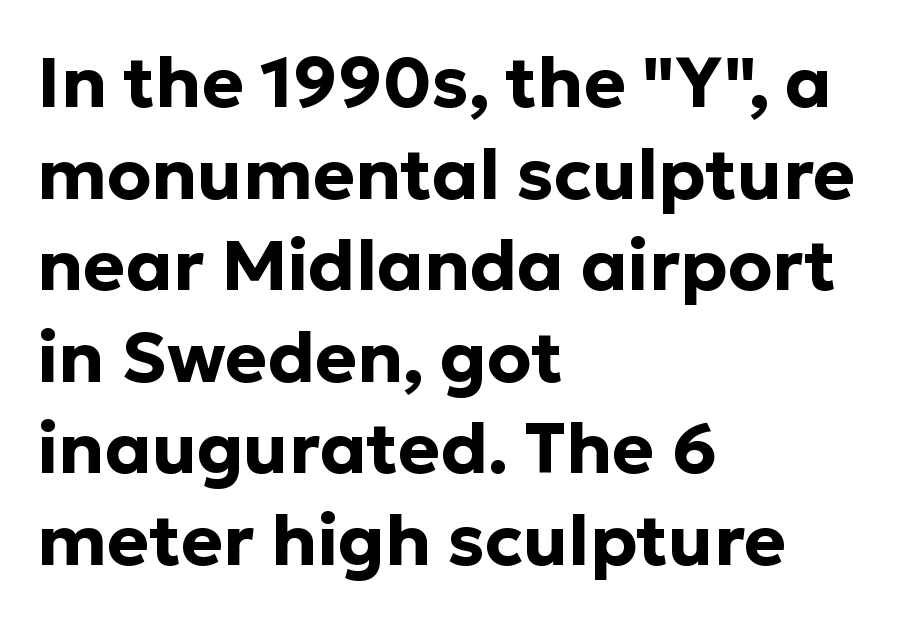
A bare baseline throughout the passage. The vertical gap from one line to the next is medium. Honestly, the letter spacing is just normal — you wouldn't notice it. Caption: bold face, heavy strokes. The passage shown is typed in a proportional face where columns would drift.
